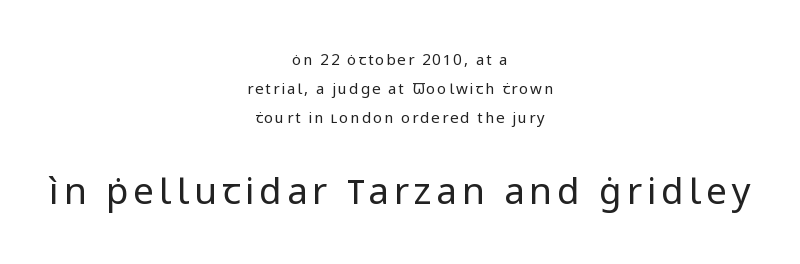
The font's upright variant was chosen for this text. These lines are composed in type without serifs. Baseline-to-baseline distance is far greater than the letter height. One-word summary of the alignment: center. The rendering uses natural spacing where letterforms have individual widths.
